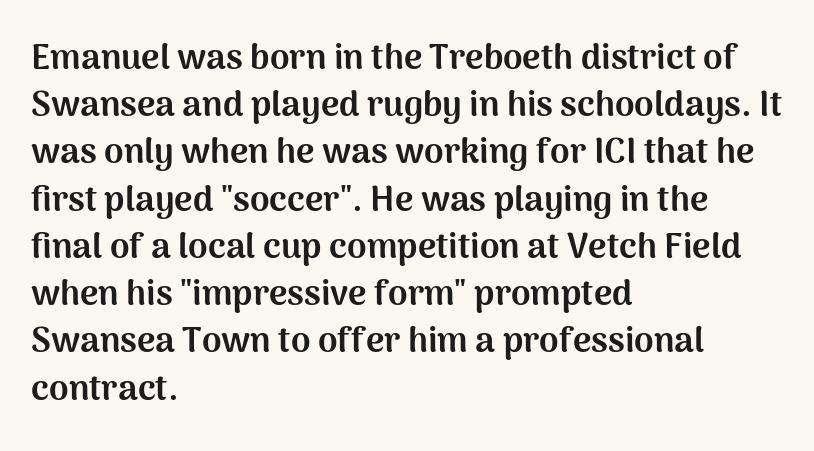
{"serif": "no", "italic": "no", "bold": "yes", "weight": "bold", "width": "normal", "stroke_contrast": "medium", "x_height": "medium", "monospaced": "no", "underline": "no", "align": "left", "line_spacing": "normal", "line_spacing_ratio": 1.35, "letter_spacing": "normal", "letter_spacing_em": 0.0, "glyph_px": 35}
